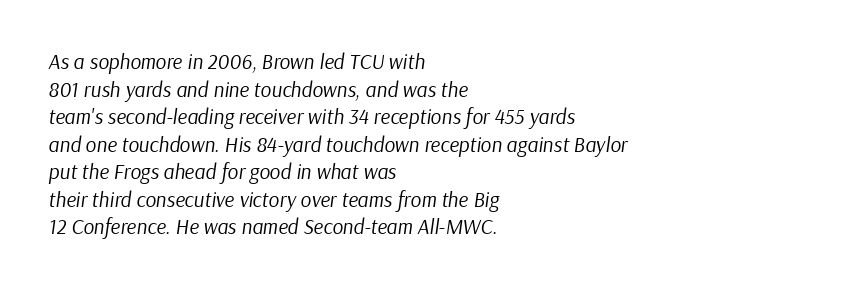
The image shows 21 px text type, italic (leaning right); set left-aligned, normal line spacing (1.31x), normal letter spacing, not underlined.
